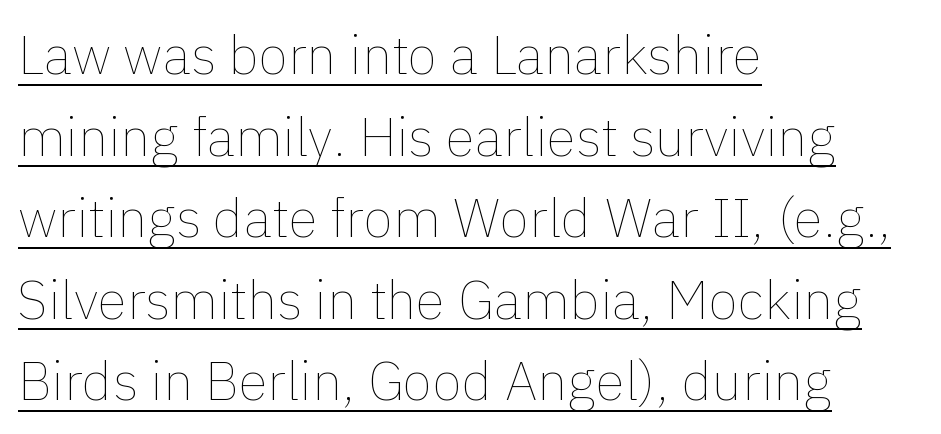
{"italic": "no", "bold": "no", "weight": "thin", "width": "normal", "x_height": "medium", "monospaced": "no", "underline": "yes", "align": "left", "line_spacing": "normal", "line_spacing_ratio": 1.51, "letter_spacing": "normal", "letter_spacing_em": 0.0, "glyph_px": 54}
